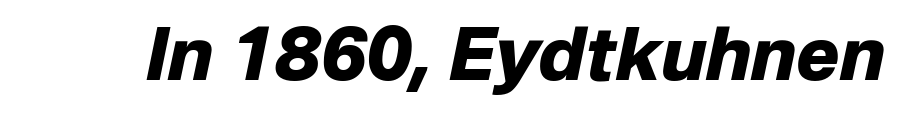
{"italic": "yes", "lean": "right", "slant_degrees": 12, "bold": "yes", "weight": "heavy", "width": "normal", "stroke_contrast": "low", "x_height": "medium", "monospaced": "no", "underline": "no", "letter_spacing": "normal", "letter_spacing_em": 0.0, "glyph_px": 72}
